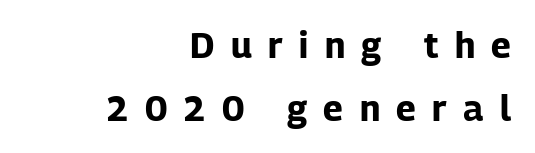
Weight: bold. It's the straight-up-and-down kind of type. The glyphs are unaccompanied by any horizontal stroke below them. The typeface chosen for these lines omits serifs.
